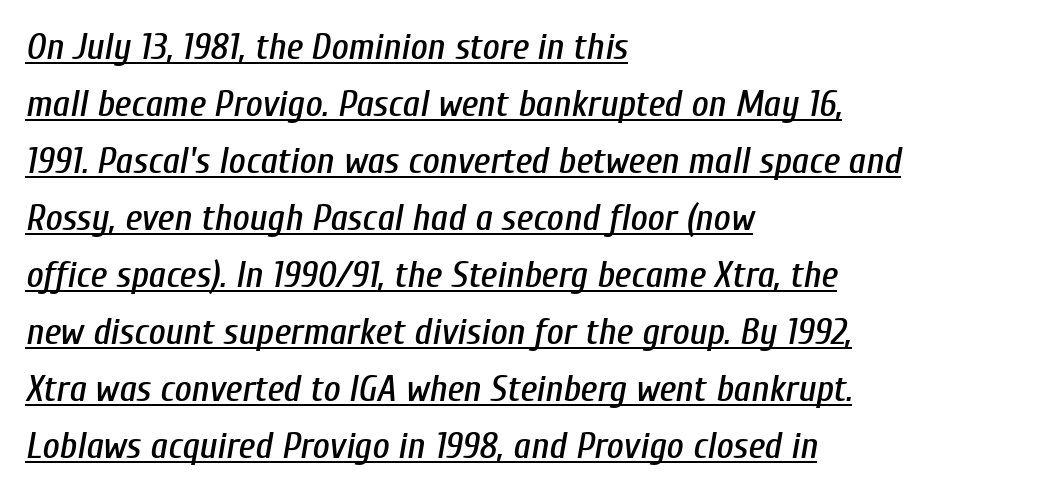
The glyphs are accompanied by a horizontal stroke just below them. Summary of vertical rhythm: regular, with standard interline spacing. The letters sit at their default tracking, neither squeezed nor spread. Notice how the stems are inclined rather than vertical — that's the hallmark of italics. The passage shown is typed in a proportional face where columns would drift. In CSS terms this would be text-align: left.
